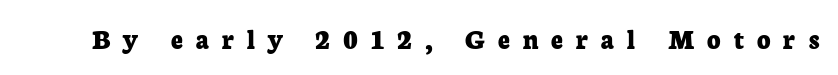
Q: Is the text bold? A: Yes.
Q: Is the text italic (slanted)? A: No, it is upright.
Q: Is the typeface a serif or a sans-serif typeface? A: Serif.
Q: Is the text underlined? A: No.
Q: Is the spacing between letters normal or unusually wide? A: Unusually wide.
Q: Width (condensed, normal, or wide)? A: Normal.
Q: Stroke contrast? A: Low.
Q: x-height? A: Medium.
Q: Monospaced? A: No.
